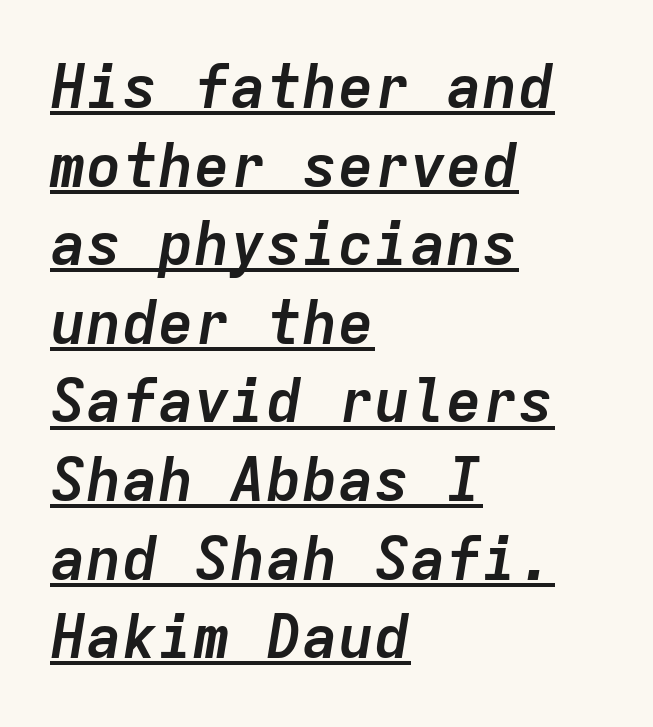
{"italic": "yes", "lean": "right", "slant_degrees": 9, "bold": "yes", "weight": "semibold", "width": "normal", "stroke_contrast": "low", "x_height": "medium", "monospaced": "yes", "underline": "yes", "align": "left", "line_spacing": "normal", "line_spacing_ratio": 1.31, "letter_spacing": "normal", "letter_spacing_em": 0.0, "glyph_px": 60}
